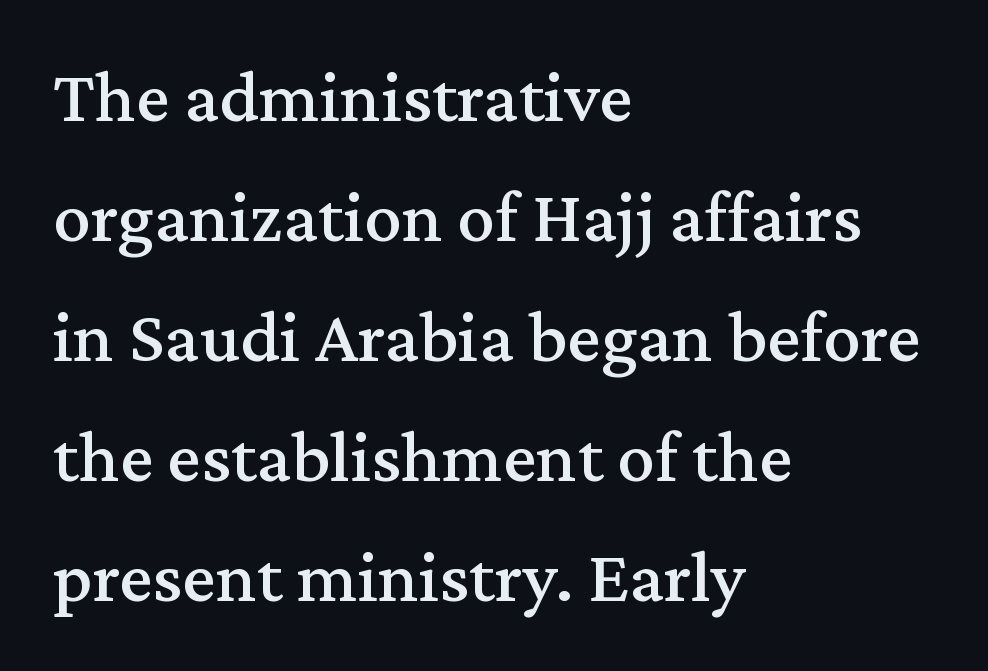
{"serif": "yes", "italic": "no", "width": "normal", "stroke_contrast": "medium", "x_height": "medium", "monospaced": "no", "underline": "no", "align": "left", "line_spacing": "normal", "line_spacing_ratio": 1.6, "letter_spacing": "normal", "letter_spacing_em": 0.0, "glyph_px": 75}
